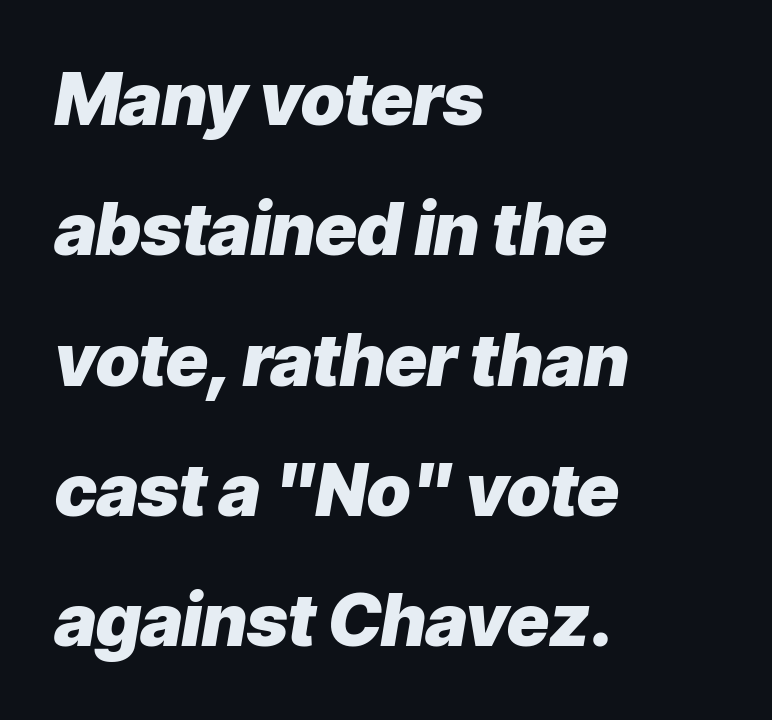
{"italic": "yes", "lean": "right", "slant_degrees": 9, "bold": "yes", "weight": "heavy", "width": "normal", "stroke_contrast": "low", "x_height": "medium", "monospaced": "no", "underline": "no", "align": "left", "line_spacing_ratio": 1.81, "letter_spacing": "normal", "letter_spacing_em": 0.0, "glyph_px": 72}
